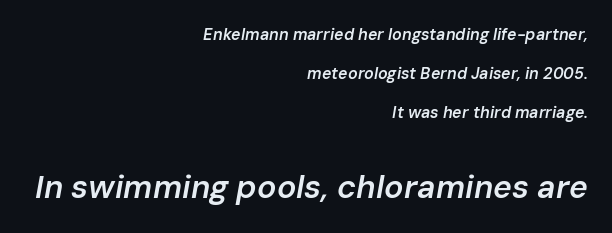
Top chunk: small. Bottom chunk: large. The rendering uses natural spacing where letterforms have individual widths. Any mark beneath the type? The region is blank. Alignment: flush right. The line texture is even and compact thanks to regular tracking.
